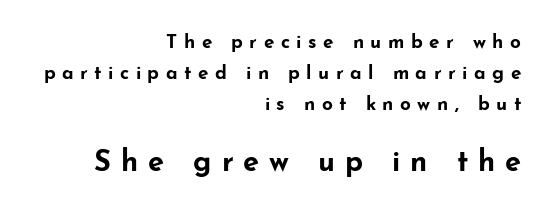
{"serif": "no", "italic": "no", "bold": "yes", "weight": "bold", "width": "wide", "stroke_contrast": "low", "x_height": "small", "monospaced": "no", "underline": "no", "align": "right", "line_spacing": "normal", "line_spacing_ratio": 1.63, "letter_spacing": "wide", "letter_spacing_em": 0.34, "larger_block": "second", "size_ratio": 1.53, "glyph_px": 29}
